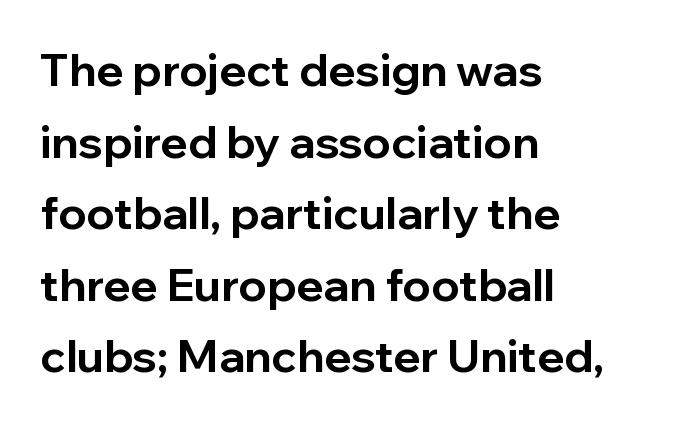
{"serif": "no", "italic": "no", "bold": "yes", "weight": "bold", "width": "normal", "stroke_contrast": "low", "x_height": "medium", "monospaced": "no", "underline": "no", "align": "left", "line_spacing": "normal", "line_spacing_ratio": 1.59, "letter_spacing": "normal", "letter_spacing_em": 0.0, "glyph_px": 45}
